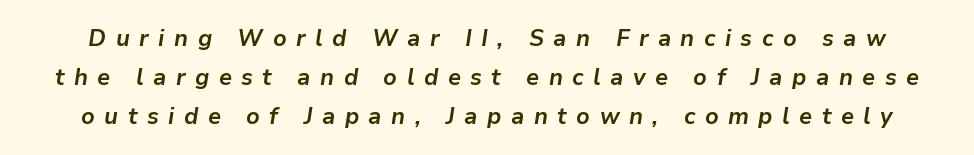
Typesetter's note: full bold, strokes at maximum text heaviness. Inter-character spacing is expanded well beyond the font's built-in metrics. This is oblique type, the kind used for emphasis or titles. The line-height multiplier appears to be the usual default. Glance below the letters and you will spot only blank space.
